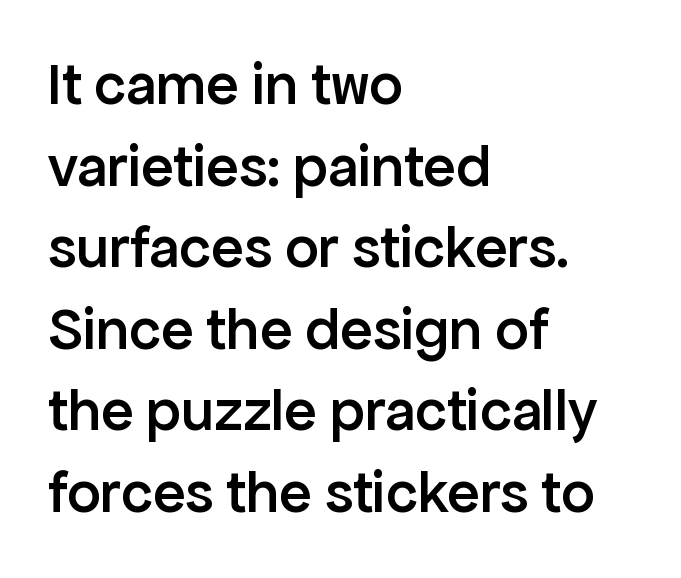
Do the characters align in a grid? No, the font is proportional. Posture: vertical. Serif or sans? Sans — the stroke terminals are bare. Is the letter spacing exaggerated? No — it looks like the ordinary default.
